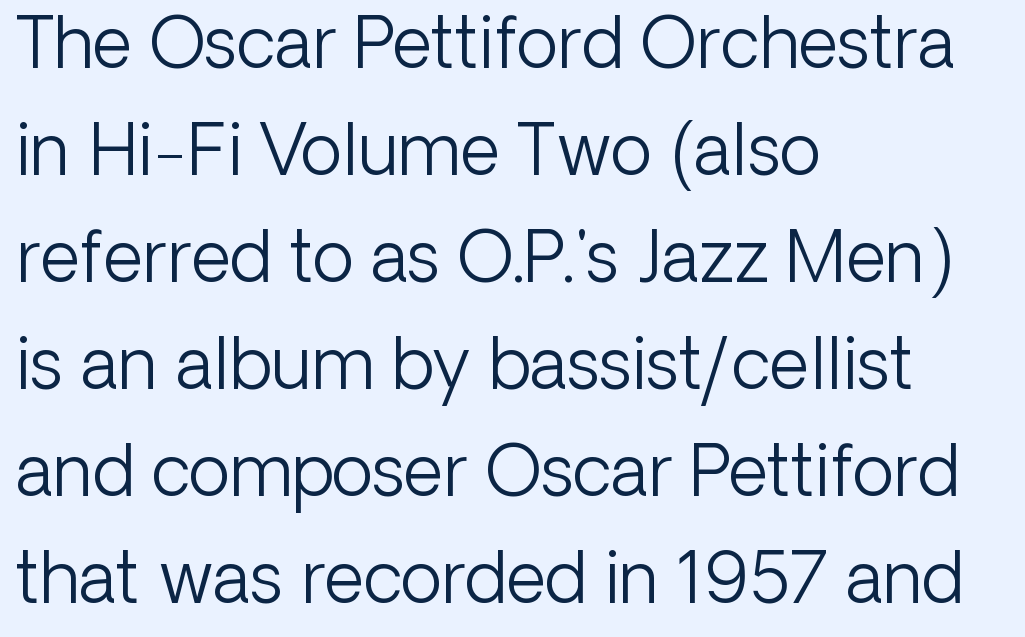
{"serif": "no", "italic": "no", "bold": "no", "weight": "light", "width": "normal", "stroke_contrast": "low", "x_height": "medium", "monospaced": "no", "underline": "no", "align": "left", "line_spacing": "normal", "line_spacing_ratio": 1.55, "letter_spacing": "normal", "letter_spacing_em": 0.0, "glyph_px": 69}
